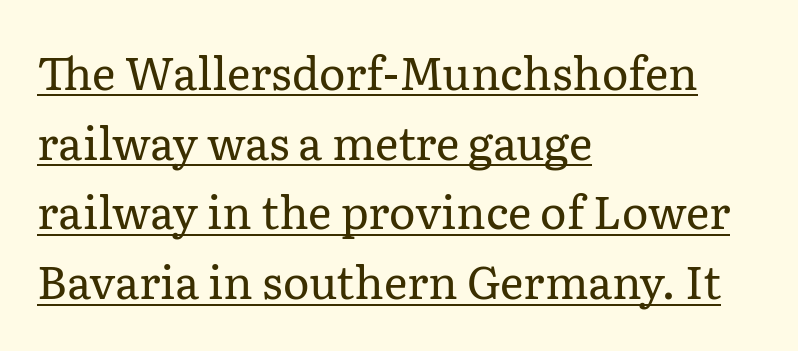
The passage shown is typed in a proportional face where columns would drift. The letterforms sit shoulder to shoulder at normal distance. Unlike a clean sans, this face finishes its strokes with serifs. Counters stay open thanks to moderate or lighter strokes.
